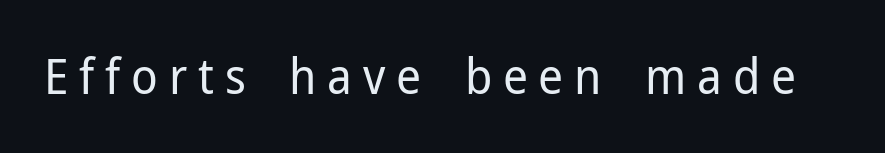
{"serif": "no", "italic": "no", "bold": "no", "weight": "regular", "width": "normal", "stroke_contrast": "low", "x_height": "medium", "monospaced": "no", "underline": "no", "letter_spacing": "wide", "letter_spacing_em": 0.22, "glyph_px": 49}
